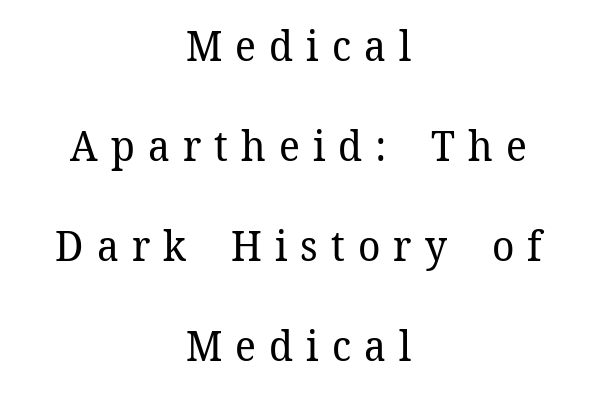
{"serif": "yes", "italic": "no", "bold": "no", "weight": "regular", "width": "normal", "stroke_contrast": "low", "x_height": "medium", "monospaced": "no", "underline": "no", "align": "center", "line_spacing": "loose", "line_spacing_ratio": 2.38, "letter_spacing": "wide", "letter_spacing_em": 0.31, "glyph_px": 42}
